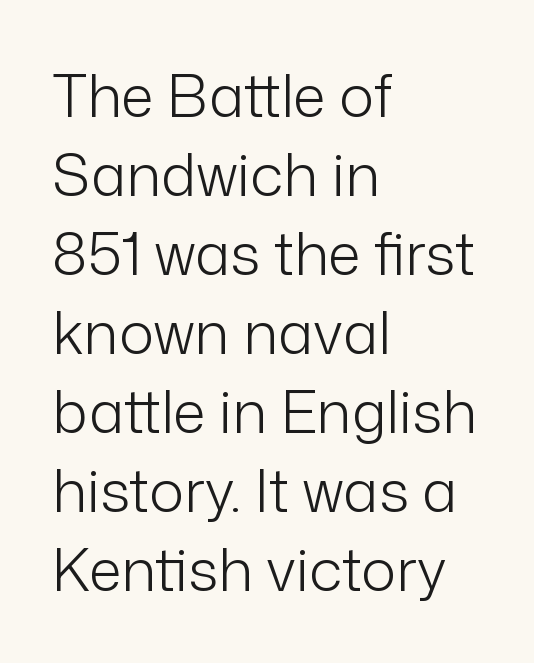
These lines are rendered in a variable-pitch font. Nobody touched the tracking dial on this one. A roman cut, with each character standing at attention. On a weight scale, this lands at 450 or below.
